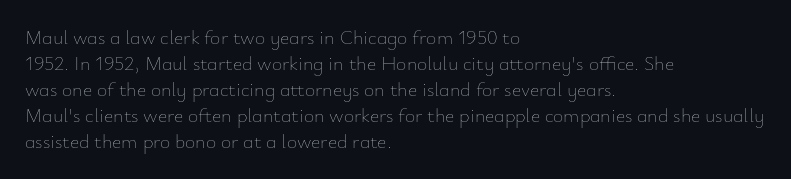
Q: Is the text bold? A: No.
Q: Is the text italic (slanted)? A: No, it is upright.
Q: Is the text underlined? A: No.
Q: How is the paragraph aligned? A: Left-aligned.
Q: Is the spacing between letters normal or unusually wide? A: Normal.
Q: Is the spacing between lines tight, normal or loose? A: Normal.
